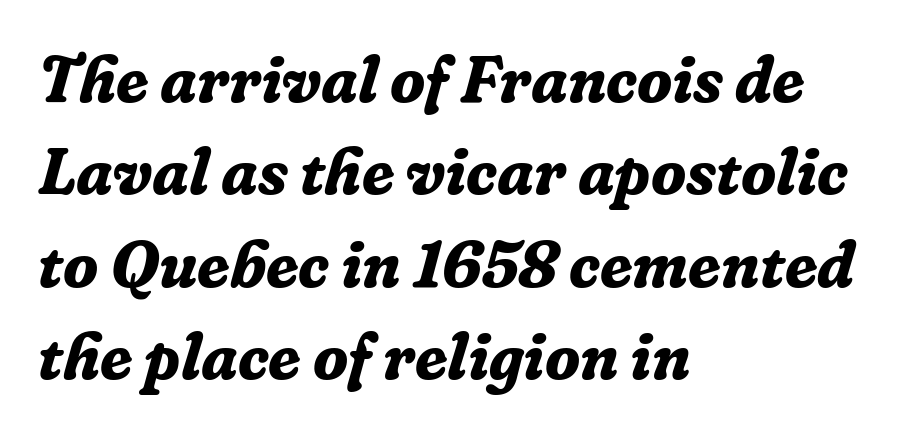
Q: Is the text bold? A: Yes.
Q: Is the text italic (slanted)? A: Yes, it leans right by about 16 degrees.
Q: Is the typeface a serif or a sans-serif typeface? A: Serif.
Q: Is the text underlined? A: No.
Q: How is the paragraph aligned? A: Left-aligned.
Q: Is the spacing between letters normal or unusually wide? A: Normal.
Q: Is the spacing between lines tight, normal or loose? A: Normal.
Q: Width (condensed, normal, or wide)? A: Normal.
Q: Stroke contrast? A: Low.
Q: x-height? A: Medium.
Q: Monospaced? A: No.
